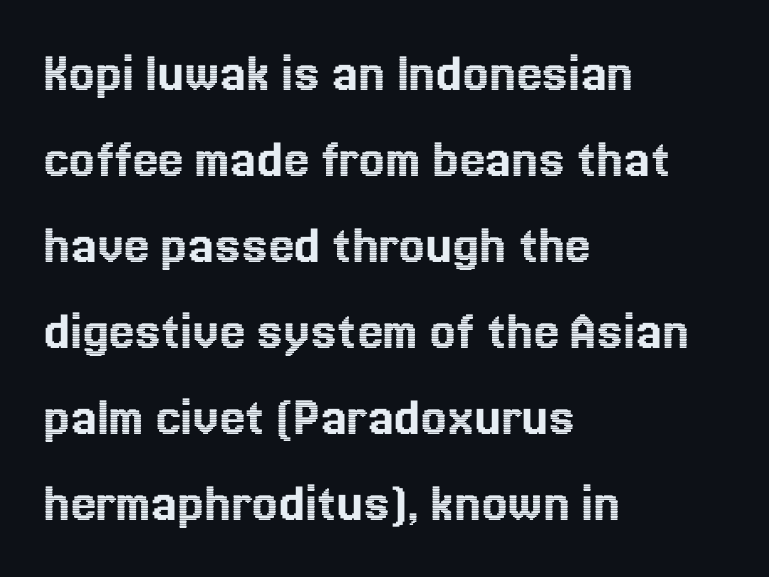
Plain, unruled lines of type. Think of a printed novel: that variable character pitch is what you see here. The leading is moderate, giving the passage an even texture. Nothing unusual about the tracking: characters are spaced as the font intends.
